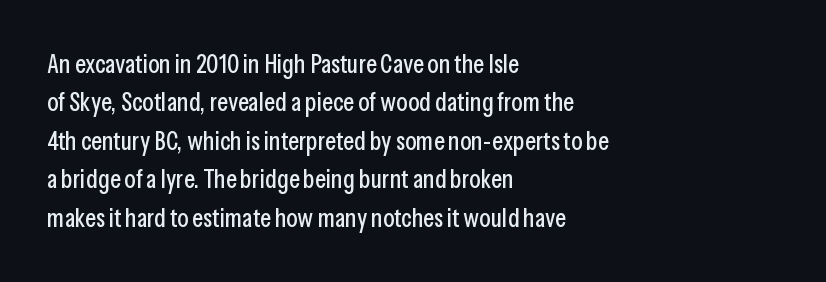
The image shows 26 px text type, upright; set left-aligned, normal line spacing (1.48x), normal letter spacing, not underlined.
